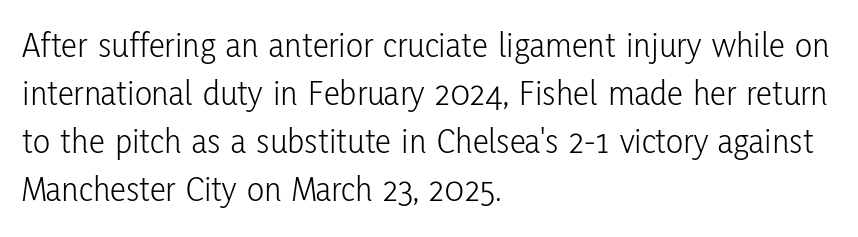
The image shows 36 px light, condensed sans-serif type, upright; set left-aligned, normal line spacing (1.33x), normal letter spacing, not underlined; low stroke contrast and a medium x-height.
